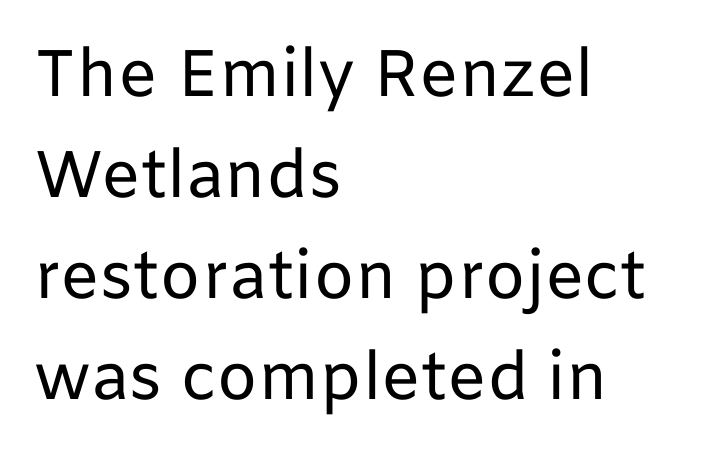
Here the glyphs are tracked normally, forming tight word shapes. These lines were composed using upright roman letters. The line-height multiplier appears to be the usual default. Looks like regular typesetting: each glyph gets only the width it needs. Nothing heavy about these letters — not bold at all. Check the space under the baseline: it is left empty.
